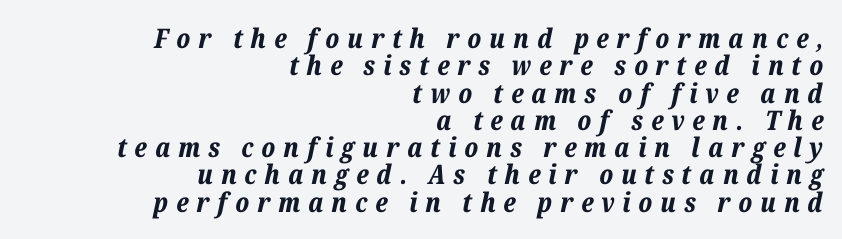
{"italic": "yes", "lean": "right", "slant_degrees": 12, "bold": "yes", "underline": "no", "align": "right", "line_spacing": "tight", "line_spacing_ratio": 1.01, "letter_spacing": "wide", "letter_spacing_em": 0.29, "glyph_px": 27}
